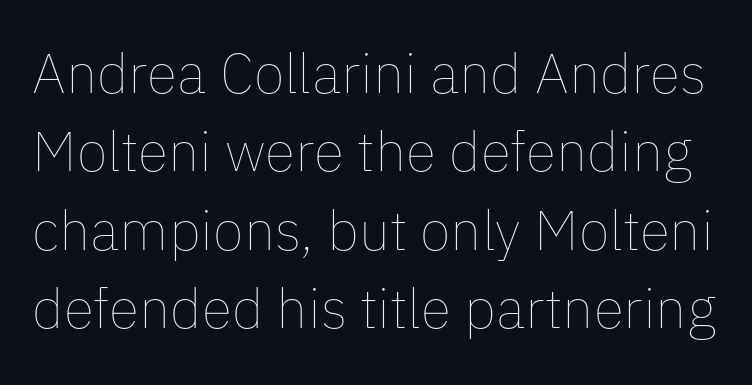
Q: Is the text bold? A: No.
Q: Is the text italic (slanted)? A: No, it is upright.
Q: Is the text underlined? A: No.
Q: Is the spacing between letters normal or unusually wide? A: Normal.
Q: Is the spacing between lines tight, normal or loose? A: Normal.
Q: Width (condensed, normal, or wide)? A: Normal.
Q: Stroke contrast? A: Low.
Q: x-height? A: Medium.
Q: Monospaced? A: No.
